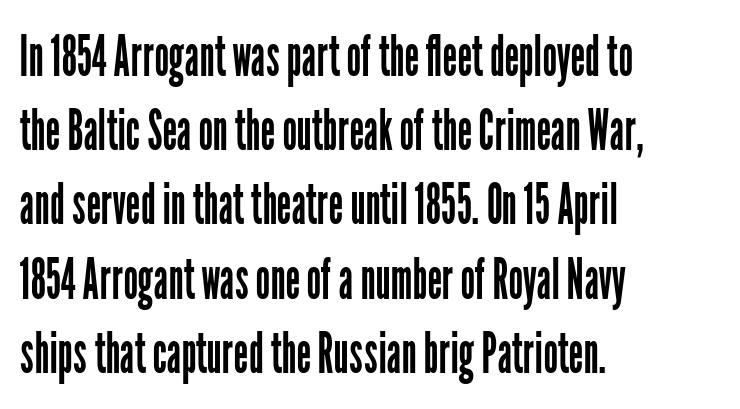
{"serif": "no", "italic": "no", "bold": "no", "weight": "regular", "width": "condensed", "stroke_contrast": "low", "x_height": "medium", "monospaced": "no", "underline": "no", "align": "left", "line_spacing": "normal", "line_spacing_ratio": 1.28, "letter_spacing": "normal", "letter_spacing_em": 0.0, "glyph_px": 58}
